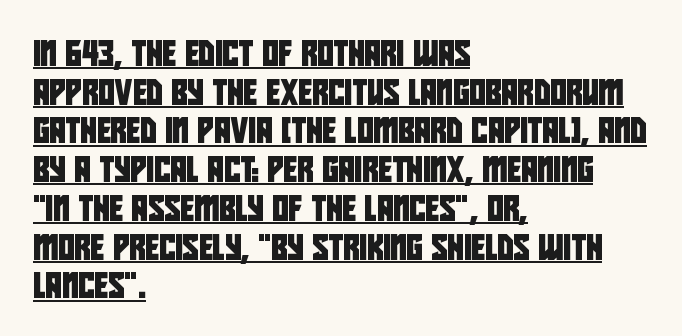
Honestly, the letter spacing is just normal — you wouldn't notice it. The typesetter chose a ragged-right arrangement here. Beneath each row of characters lies a ruled line. Normally led — the rows are evenly, conventionally spaced.
